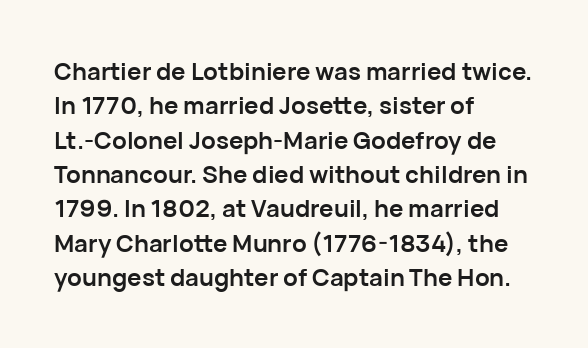
{"italic": "no", "bold": "yes", "underline": "no", "align": "left", "line_spacing": "normal", "line_spacing_ratio": 1.43, "letter_spacing": "normal", "letter_spacing_em": 0.0, "glyph_px": 24}
